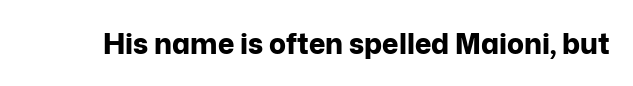
The image shows 28 px bold sans-serif type, upright; set normal letter spacing, not underlined; low stroke contrast and a medium x-height.
